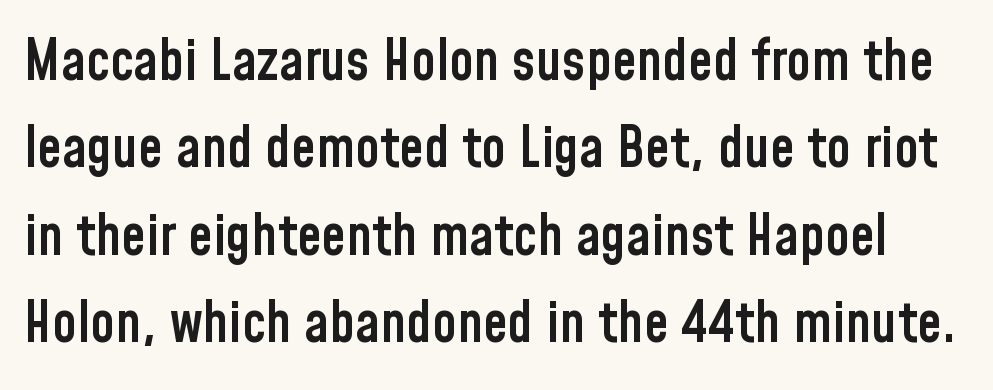
The passage shown is typed in a proportional face where columns would drift. A semibold gives these letters moderate extra thickness, short of bold. The typography opts for an upright posture over an oblique one. Plain, unruled lines of type.
